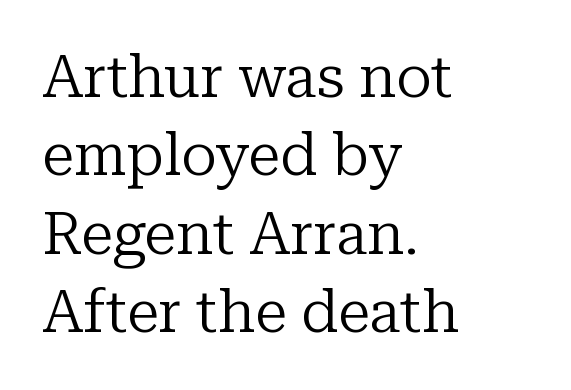
{"serif": "yes", "italic": "no", "bold": "no", "weight": "regular", "width": "normal", "stroke_contrast": "low", "x_height": "medium", "monospaced": "no", "underline": "no", "align": "left", "line_spacing": "normal", "line_spacing_ratio": 1.33, "letter_spacing": "normal", "letter_spacing_em": 0.0, "glyph_px": 59}
